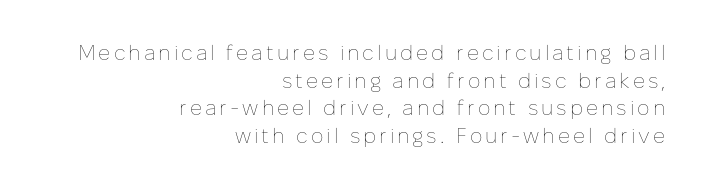
{"italic": "no", "bold": "no", "underline": "no", "align": "right", "line_spacing": "normal", "line_spacing_ratio": 1.32, "glyph_px": 21}
